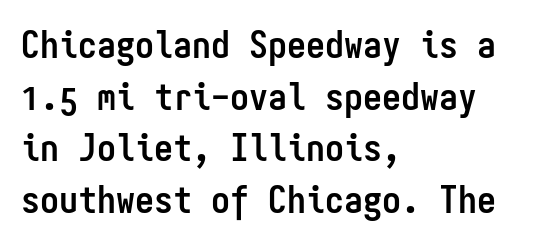
The image shows 38 px semibold, condensed sans-serif type, upright, monospaced; set left-aligned, normal line spacing (1.36x), normal letter spacing, not underlined; low stroke contrast and a medium x-height.
